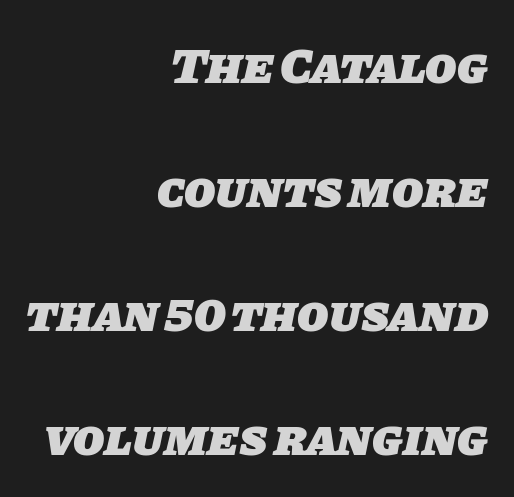
{"bold": "yes", "weight": "heavy", "width": "normal", "stroke_contrast": "low", "x_height": "large", "monospaced": "no", "underline": "no", "align": "right", "line_spacing": "loose", "line_spacing_ratio": 2.43, "letter_spacing": "normal", "letter_spacing_em": 0.0, "glyph_px": 51}
